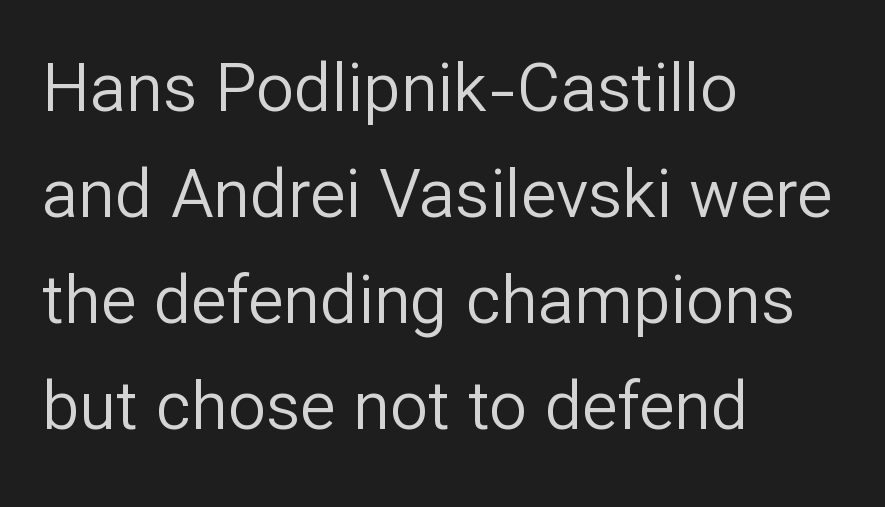
The lettering holds an erect, upright posture throughout. Whoever set this chose a conventional vertical rhythm. Line beginnings align vertically; line endings do not. The weight would be labelled regular, book, light, or lighter still.
